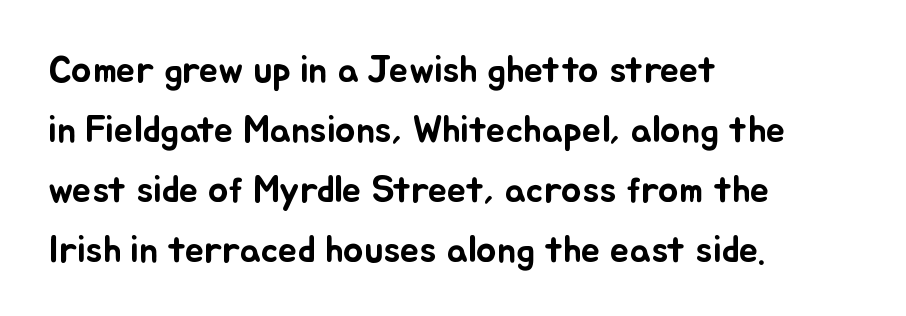
Q: Is the text italic (slanted)? A: No, it is upright.
Q: Is the text underlined? A: No.
Q: How is the paragraph aligned? A: Left-aligned.
Q: Is the spacing between letters normal or unusually wide? A: Normal.
Q: Is the spacing between lines tight, normal or loose? A: Normal.
Q: Width (condensed, normal, or wide)? A: Normal.
Q: Stroke contrast? A: Low.
Q: x-height? A: Small.
Q: Monospaced? A: No.
